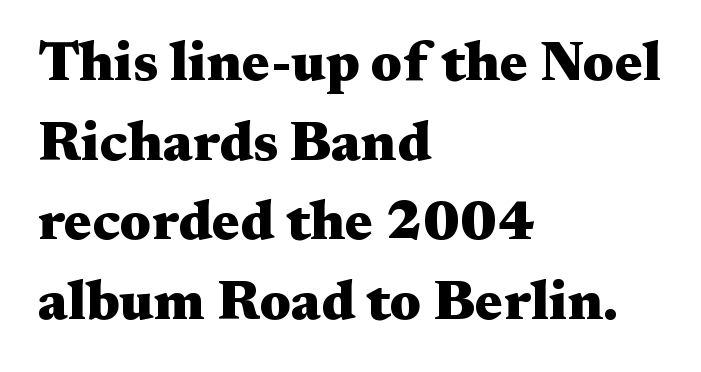
The lettering holds an erect, upright posture throughout. Note the varied advance widths — an 'i' is clearly narrower than an 'm'. Quick note: underline off. Is the letter spacing exaggerated? No — it looks like the ordinary default. The glyphs in this specimen are seriffed.
